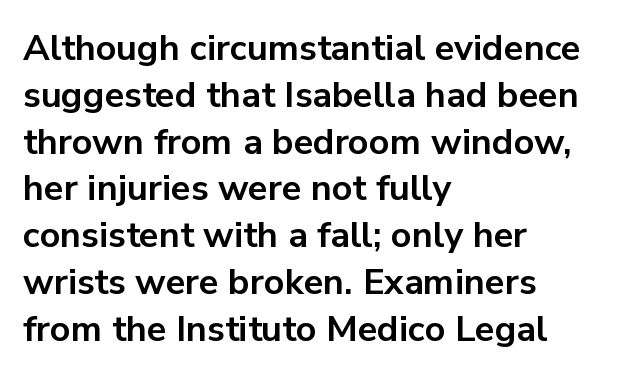
Q: Is the text bold? A: Yes.
Q: Is the text italic (slanted)? A: No, it is upright.
Q: Is the typeface a serif or a sans-serif typeface? A: Sans-serif.
Q: Is the text underlined? A: No.
Q: How is the paragraph aligned? A: Left-aligned.
Q: Is the spacing between letters normal or unusually wide? A: Normal.
Q: Is the spacing between lines tight, normal or loose? A: Normal.
Q: Width (condensed, normal, or wide)? A: Normal.
Q: Stroke contrast? A: Low.
Q: x-height? A: Medium.
Q: Monospaced? A: No.
